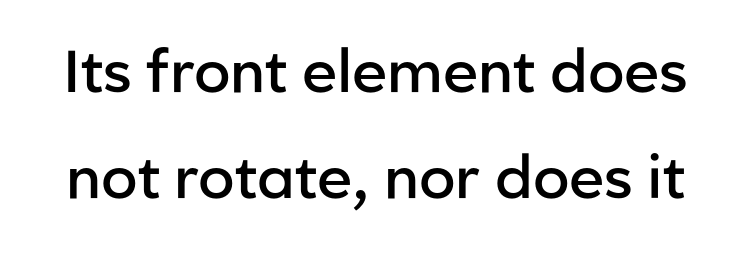
The image shows 59 px semibold sans-serif type, upright; set line spacing 1.8x, normal letter spacing, not underlined; low stroke contrast and a medium x-height.
